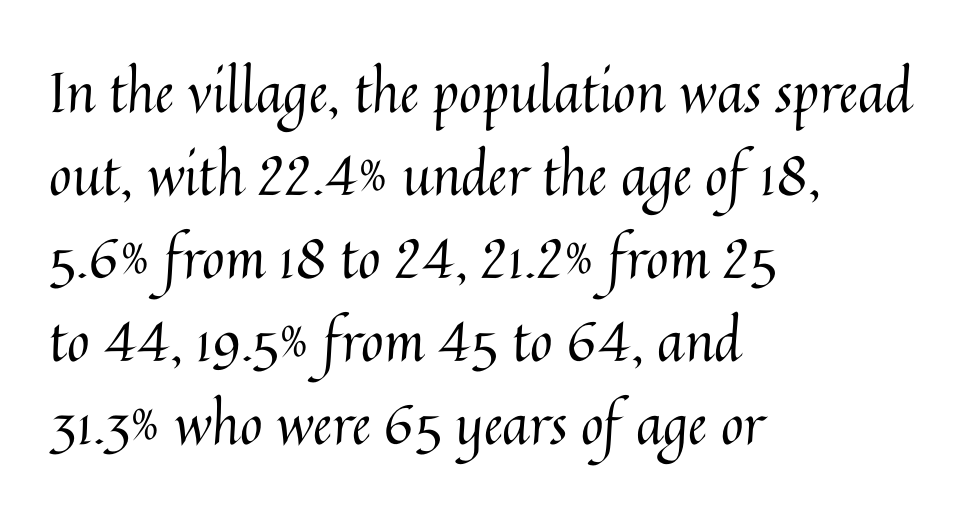
Q: Is the text bold? A: No.
Q: Is the text underlined? A: No.
Q: How is the paragraph aligned? A: Left-aligned.
Q: Is the spacing between letters normal or unusually wide? A: Normal.
Q: Is the spacing between lines tight, normal or loose? A: Normal.
Q: Width (condensed, normal, or wide)? A: Normal.
Q: Stroke contrast? A: Medium.
Q: x-height? A: Medium.
Q: Monospaced? A: No.
